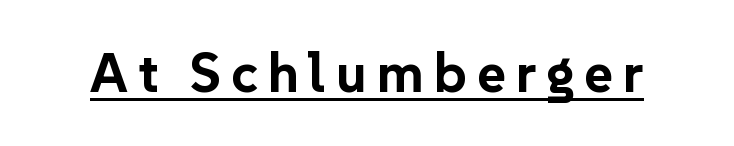
The image shows 55 px bold sans-serif type, upright; set underlined; low stroke contrast and a medium x-height.
